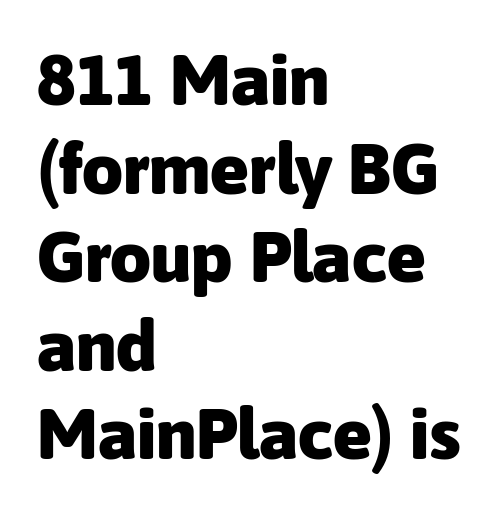
Do the characters align in a grid? No, the font is proportional. Grotesque or geometric, the face here clearly has no serifs. Leftover space on each line is placed entirely after the last word. Students, note that the glyphs here touch the page at normal intervals. Check under the words: just untouched page.
